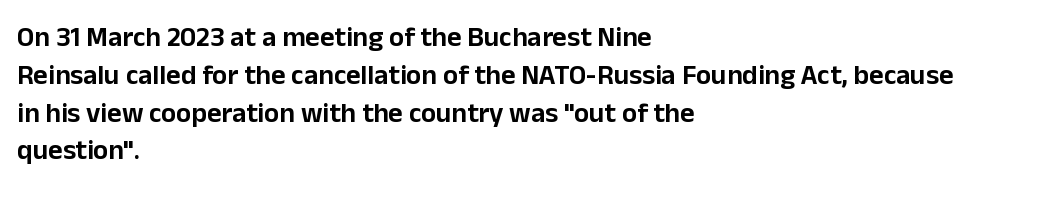
{"serif": "no", "italic": "no", "width": "normal", "stroke_contrast": "low", "x_height": "medium", "monospaced": "no", "underline": "no", "align": "left", "line_spacing": "normal", "line_spacing_ratio": 1.35, "letter_spacing": "normal", "letter_spacing_em": 0.0, "glyph_px": 28}
